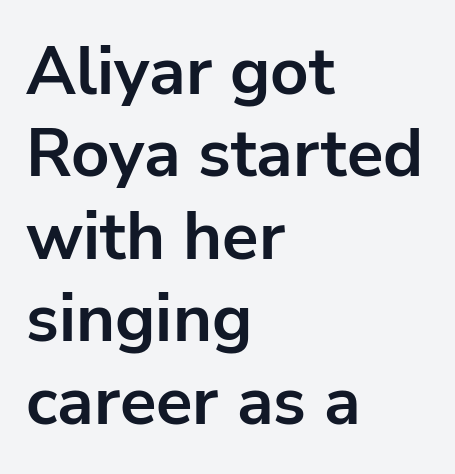
{"serif": "no", "italic": "no", "bold": "yes", "weight": "bold", "width": "normal", "stroke_contrast": "low", "x_height": "medium", "monospaced": "no", "underline": "no", "align": "left", "line_spacing_ratio": 1.23, "letter_spacing": "normal", "letter_spacing_em": 0.0, "glyph_px": 67}
